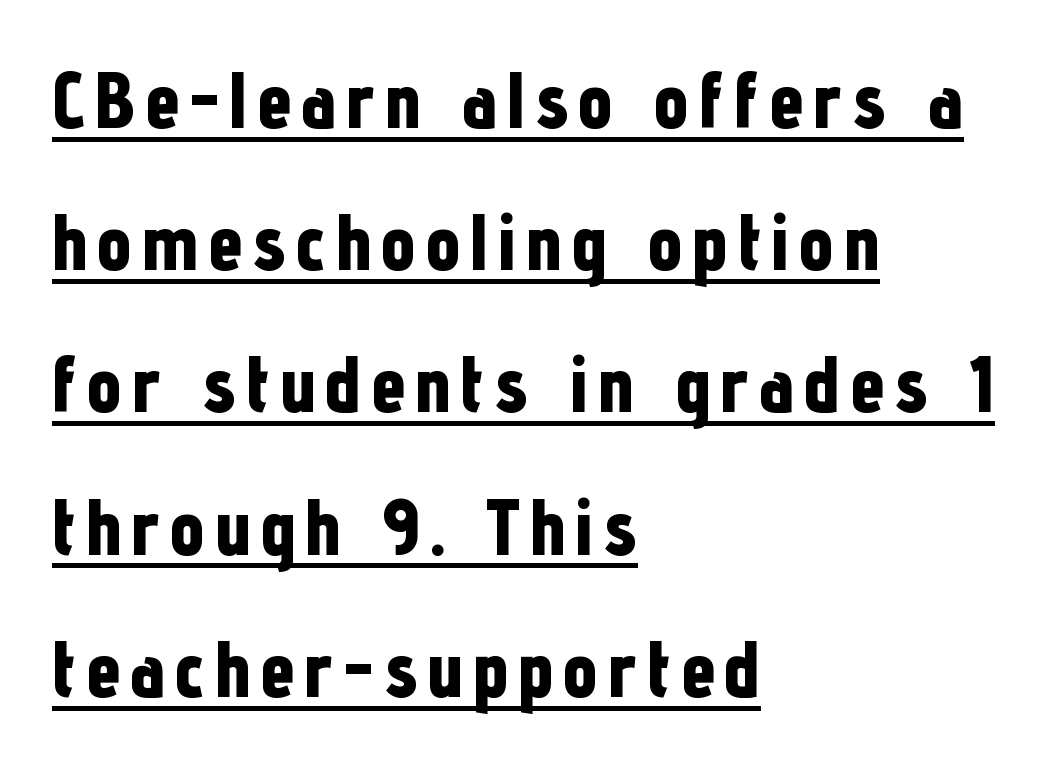
{"serif": "no", "italic": "no", "bold": "yes", "weight": "bold", "width": "condensed", "stroke_contrast": "low", "x_height": "medium", "monospaced": "no", "underline": "yes", "align": "left", "line_spacing_ratio": 1.8, "glyph_px": 79}
